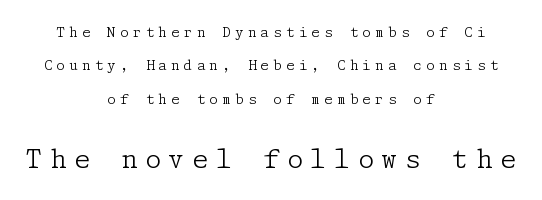
{"italic": "no", "bold": "no", "underline": "no", "align": "center", "line_spacing": "loose", "line_spacing_ratio": 2.38, "letter_spacing": "wide", "letter_spacing_em": 0.29, "larger_block": "second", "size_ratio": 1.86, "glyph_px": 26}
